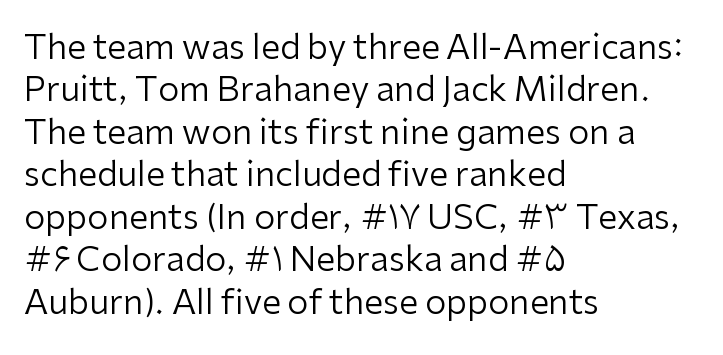
{"serif": "no", "italic": "no", "bold": "no", "weight": "regular", "width": "normal", "stroke_contrast": "low", "x_height": "medium", "monospaced": "no", "underline": "no", "align": "left", "line_spacing": "normal", "line_spacing_ratio": 1.25, "letter_spacing": "normal", "letter_spacing_em": 0.0, "glyph_px": 34}
